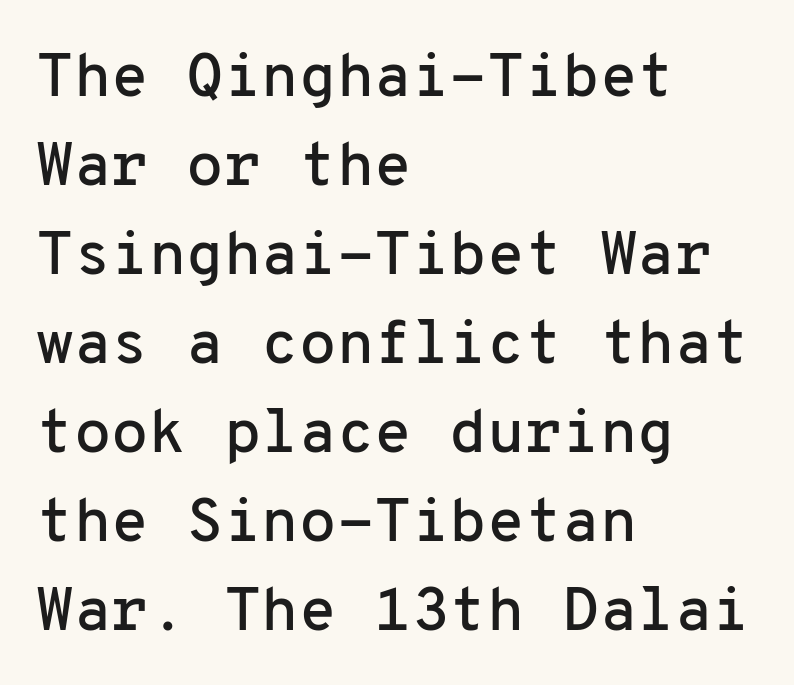
The image shows 61 px sans-serif type, upright, monospaced; set left-aligned, normal line spacing (1.46x), normal letter spacing, not underlined; low stroke contrast and a medium x-height.
